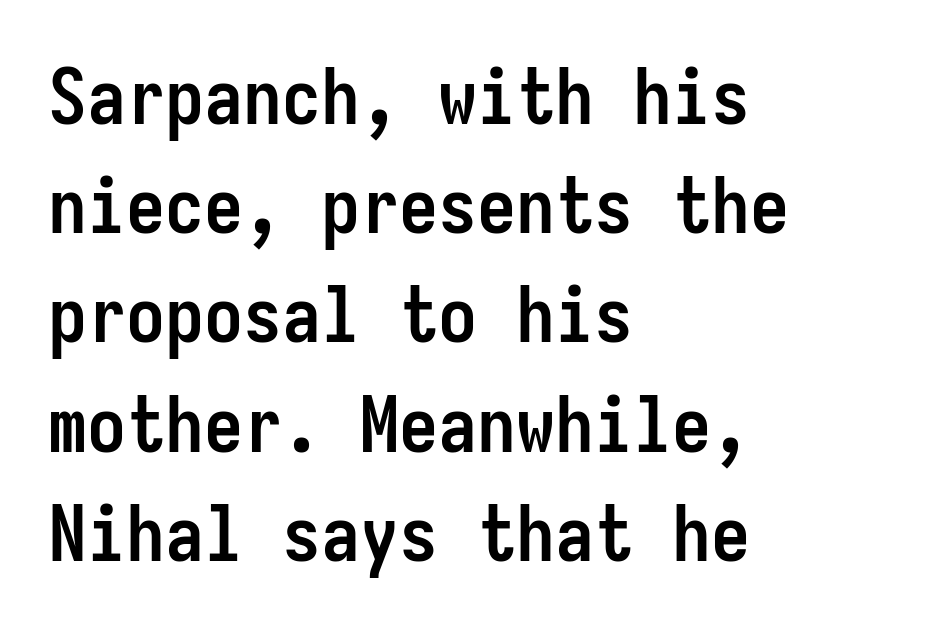
Q: Is the text bold? A: Yes.
Q: Is the text italic (slanted)? A: No, it is upright.
Q: Is the typeface a serif or a sans-serif typeface? A: Sans-serif.
Q: Is the text underlined? A: No.
Q: How is the paragraph aligned? A: Left-aligned.
Q: Is the spacing between letters normal or unusually wide? A: Normal.
Q: Is the spacing between lines tight, normal or loose? A: Normal.
Q: Width (condensed, normal, or wide)? A: Condensed.
Q: Stroke contrast? A: Low.
Q: x-height? A: Medium.
Q: Monospaced? A: Yes.
